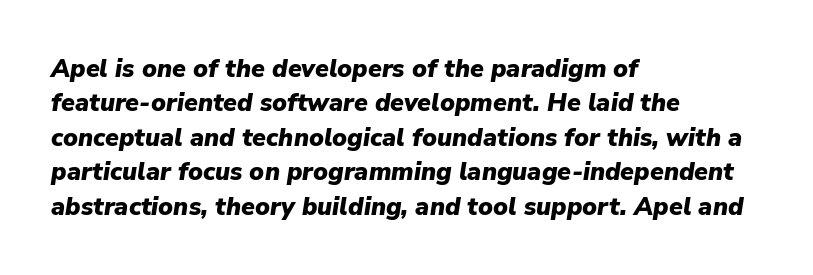
{"italic": "yes", "lean": "right", "slant_degrees": 9, "bold": "yes", "underline": "no", "align": "left", "line_spacing": "normal", "line_spacing_ratio": 1.38, "letter_spacing": "normal", "letter_spacing_em": 0.0, "glyph_px": 25}
